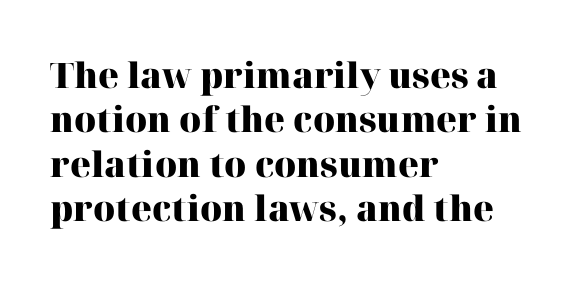
The paragraph shown leans on its left margin. The letters carry serifs — small finishing strokes at the ends of their stems. The type sits square on the baseline with zero lean. Spacing verdict: proportional, widths tailored to each character.
